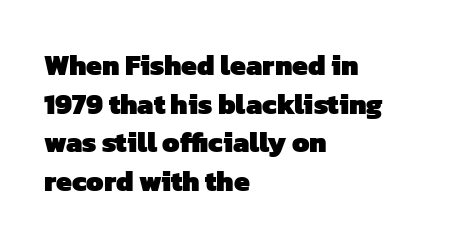
{"serif": "no", "bold": "yes", "weight": "heavy", "width": "normal", "stroke_contrast": "low", "x_height": "medium", "monospaced": "no", "underline": "no", "align": "left", "line_spacing": "normal", "line_spacing_ratio": 1.38, "letter_spacing": "normal", "letter_spacing_em": 0.0, "glyph_px": 28}
